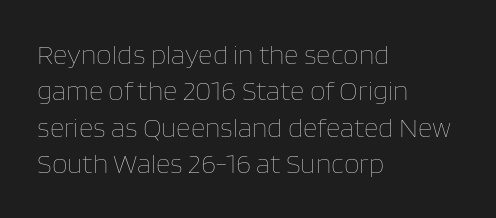
This is the regular roman posture of the typeface. A normal amount of white space separates one row of letters from the next. This sample has the flowing, uneven cadence of proportional lettering. Weight: regular or lighter.
